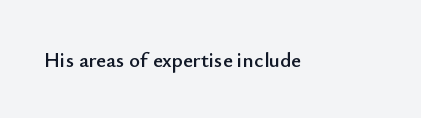
Q: Is the text italic (slanted)? A: No, it is upright.
Q: Is the text underlined? A: No.
Q: Is the spacing between letters normal or unusually wide? A: Normal.
